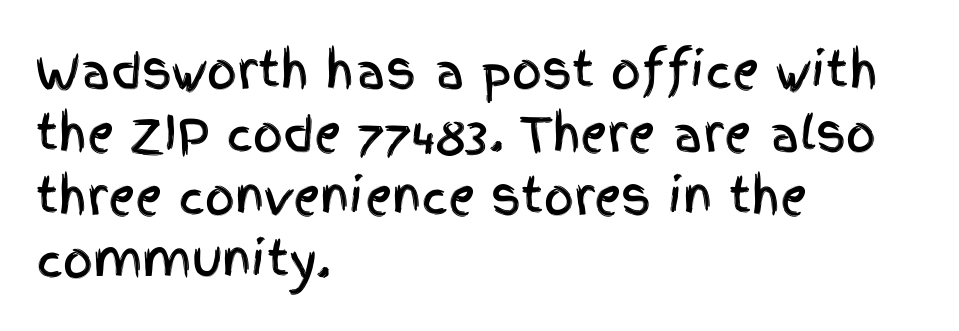
The image shows 47 px condensed sans-serif type, upright; set left-aligned, normal line spacing (1.34x), normal letter spacing, not underlined; a large x-height.
